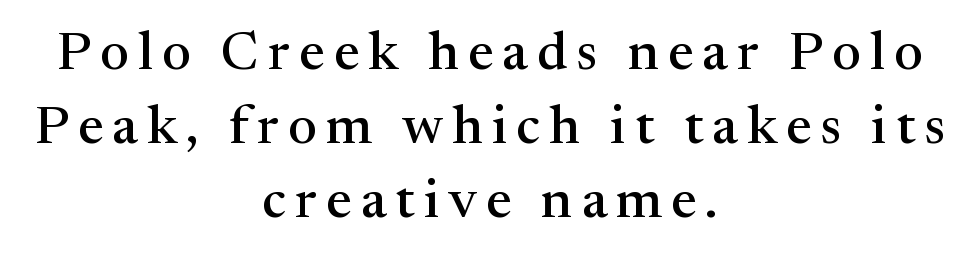
The image shows 54 px serif type, upright; set centered, normal line spacing (1.37x), not underlined; medium stroke contrast and a medium x-height.
